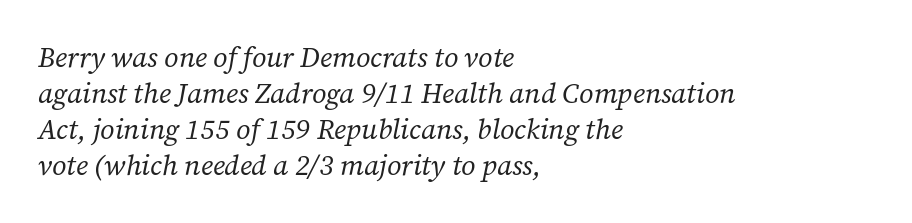
The image shows 28 px regular-weight serif type, italic (leaning right); set left-aligned, normal line spacing (1.28x), normal letter spacing, not underlined; low stroke contrast and a medium x-height.
